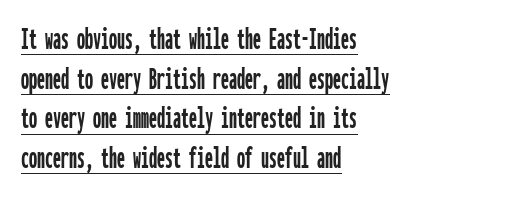
{"serif": "no", "italic": "no", "width": "condensed", "stroke_contrast": "low", "x_height": "medium", "monospaced": "yes", "underline": "yes", "align": "left", "line_spacing_ratio": 1.24, "letter_spacing": "normal", "letter_spacing_em": 0.0, "glyph_px": 32}
